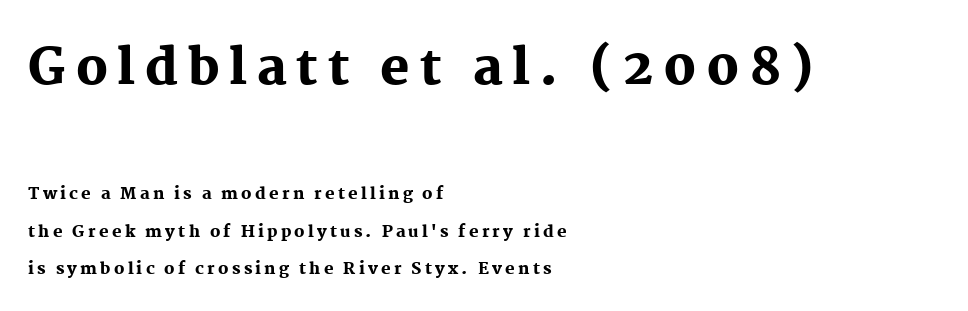
The image shows 49 px heavy serif type, upright; set left-aligned, loose line spacing (2.33x), unusually wide letter spacing (+0.2 em), not underlined; the first (top) block is 3.06x larger; medium stroke contrast and a medium x-height.
